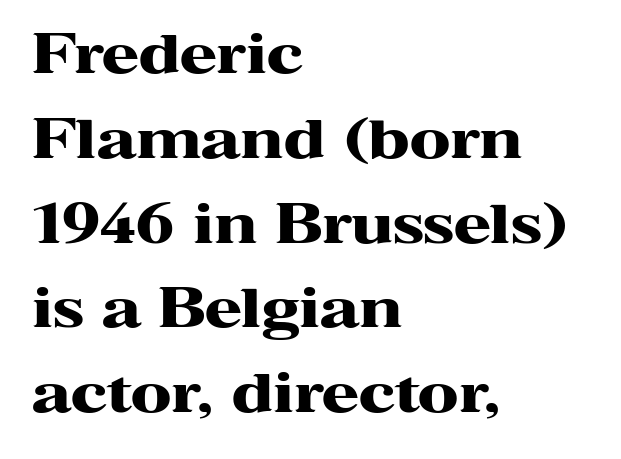
{"serif": "yes", "italic": "no", "bold": "yes", "weight": "heavy", "width": "wide", "stroke_contrast": "high", "x_height": "medium", "monospaced": "no", "underline": "no", "align": "left", "line_spacing": "normal", "line_spacing_ratio": 1.57, "letter_spacing": "normal", "letter_spacing_em": 0.0, "glyph_px": 54}
